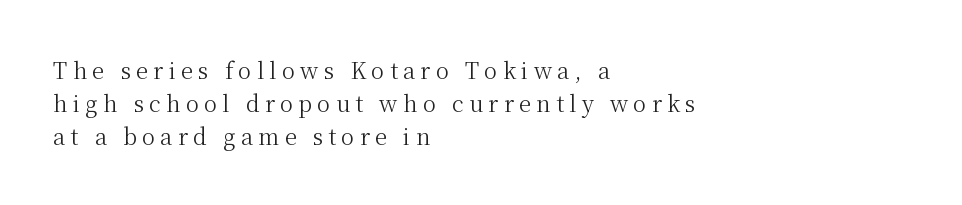
Q: Is the text bold? A: No.
Q: Is the text italic (slanted)? A: No, it is upright.
Q: Is the text underlined? A: No.
Q: How is the paragraph aligned? A: Left-aligned.
Q: Is the spacing between letters normal or unusually wide? A: Unusually wide.
Q: Is the spacing between lines tight, normal or loose? A: Normal.
